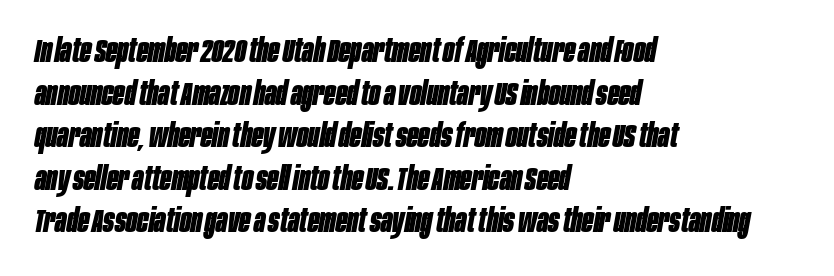
The image shows 33 px bold, condensed type, italic (leaning right); set left-aligned, normal line spacing (1.29x), normal letter spacing, not underlined; low stroke contrast and a large x-height.
